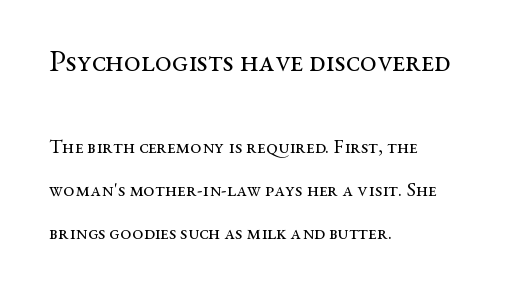
Q: Is the text bold? A: No.
Q: Is the text italic (slanted)? A: No, it is upright.
Q: Is the typeface a serif or a sans-serif typeface? A: Serif.
Q: Is the text underlined? A: No.
Q: How is the paragraph aligned? A: Left-aligned.
Q: Is the spacing between letters normal or unusually wide? A: Normal.
Q: Is the spacing between lines tight, normal or loose? A: Loose.
Q: Which block of text is set in a larger size, the first (top) or the second (bottom)? A: The first (top) one.
Q: Width (condensed, normal, or wide)? A: Wide.
Q: Stroke contrast? A: Medium.
Q: x-height? A: Medium.
Q: Monospaced? A: No.
